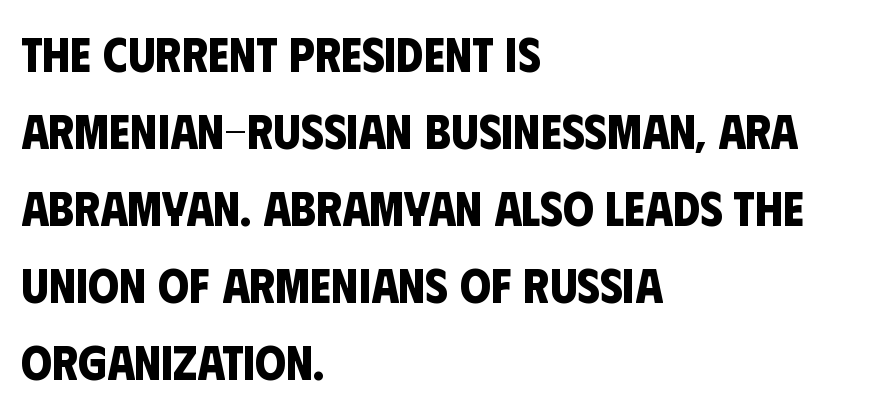
The image shows 49 px bold, condensed sans-serif type; set left-aligned, normal line spacing (1.57x), normal letter spacing, not underlined; low stroke contrast and a large x-height.
